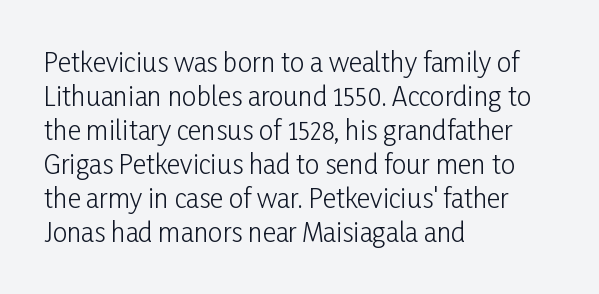
Q: Is the text bold? A: No.
Q: Is the text italic (slanted)? A: No, it is upright.
Q: Is the text underlined? A: No.
Q: How is the paragraph aligned? A: Left-aligned.
Q: Is the spacing between letters normal or unusually wide? A: Normal.
Q: Is the spacing between lines tight, normal or loose? A: Normal.
